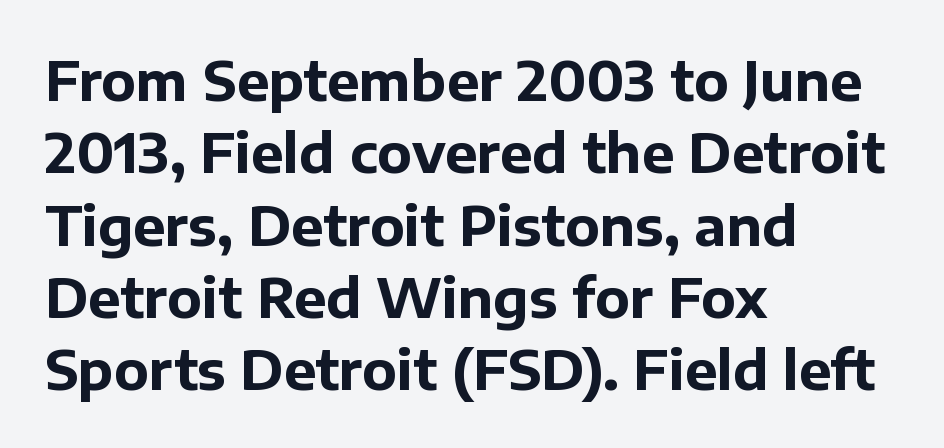
The letters stand upright; this is a roman face. Typesetter's note: full bold, strokes at maximum text heaviness. Vertical spacing — default. If you drew a ruler down the left edge, every line would touch it. Bare-footed words on every line.
